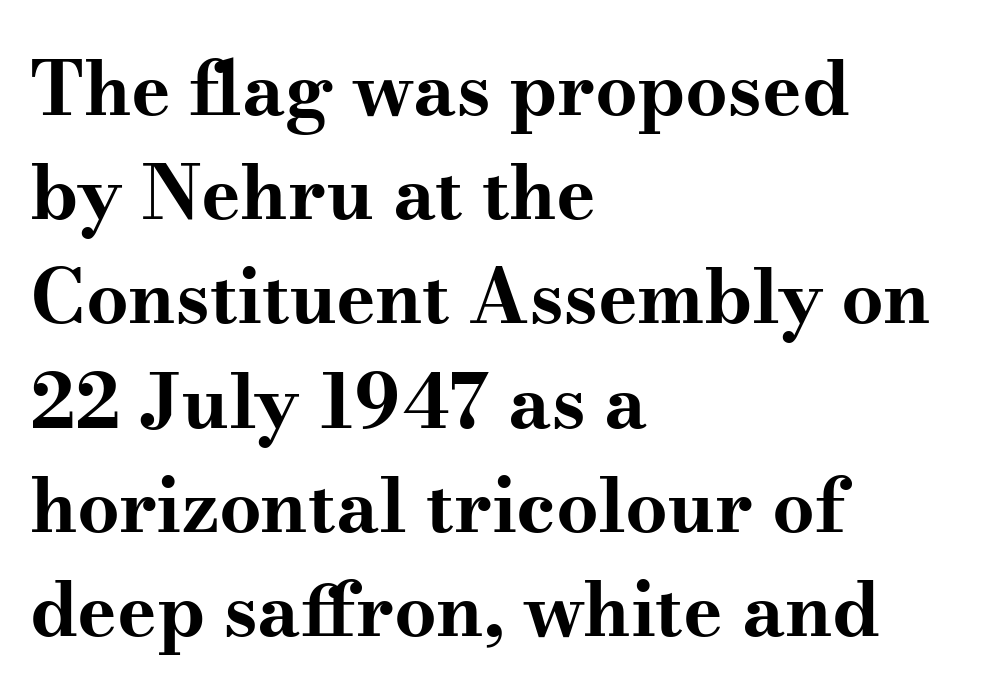
The image shows 75 px bold, wide serif type, upright; set left-aligned, normal line spacing (1.39x), normal letter spacing, not underlined; medium stroke contrast and a small x-height.
